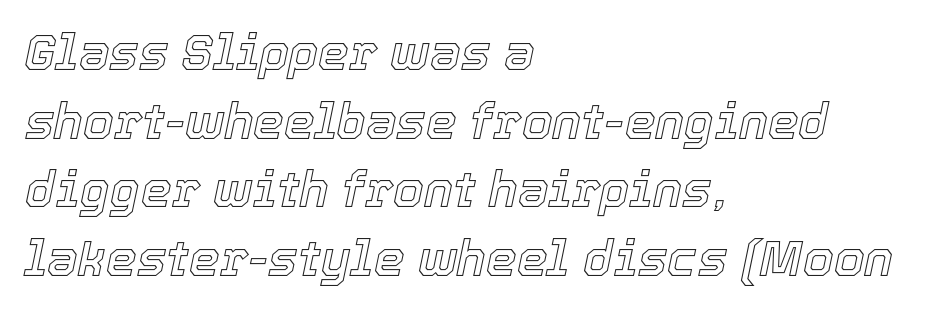
Descenders are the only things crossing below the line. One glance says typical: line gaps are just what's usual. Layout note: lines flush left. Words appear dense and cohesive because spacing is normal. Yep, that's italic — everything's leaning. Note the varied advance widths — an 'i' is clearly narrower than an 'm'.
